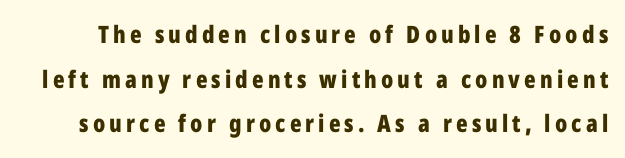
Q: Is the text bold? A: Yes.
Q: Is the text italic (slanted)? A: No, it is upright.
Q: Is the text underlined? A: No.
